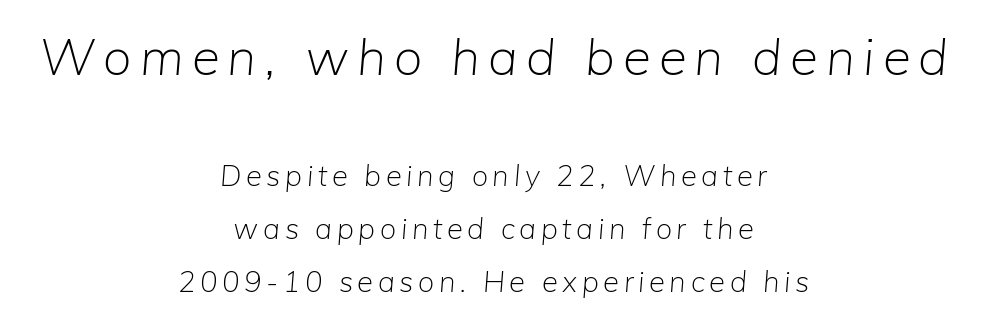
These lines are rendered in a variable-pitch font. Check under the words: just untouched page. Size hierarchy here favors the leading block over the trailing one. Neither beginnings nor endings align; midpoints do. Tall strokes in this sample are angled rather than plumb. The typesetting does not lean heavy: it is not bold.
